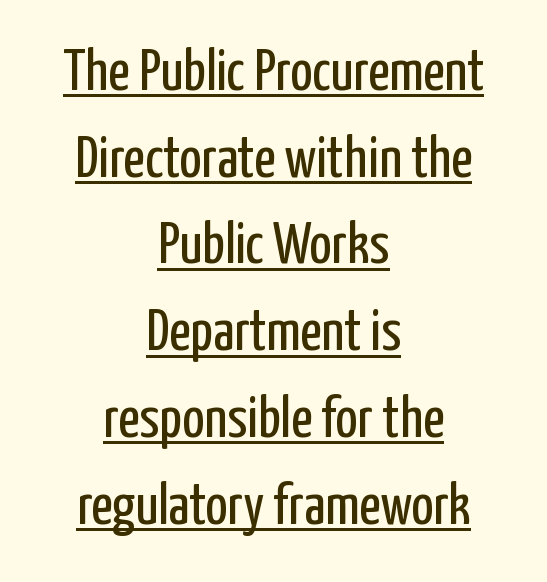
Q: Is the text bold? A: No.
Q: Is the text italic (slanted)? A: No, it is upright.
Q: Is the typeface a serif or a sans-serif typeface? A: Sans-serif.
Q: Is the text underlined? A: Yes.
Q: How is the paragraph aligned? A: Centered.
Q: Is the spacing between letters normal or unusually wide? A: Normal.
Q: Is the spacing between lines tight, normal or loose? A: Normal.
Q: Width (condensed, normal, or wide)? A: Condensed.
Q: Stroke contrast? A: Low.
Q: x-height? A: Medium.
Q: Monospaced? A: No.
